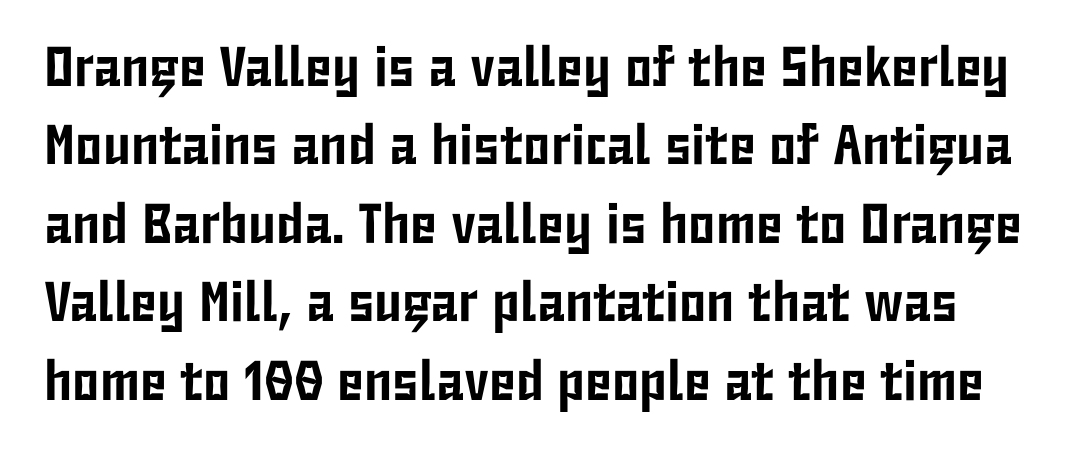
Q: Is the text italic (slanted)? A: No, it is upright.
Q: Is the typeface a serif or a sans-serif typeface? A: Sans-serif.
Q: Is the text underlined? A: No.
Q: Is the spacing between letters normal or unusually wide? A: Normal.
Q: Is the spacing between lines tight, normal or loose? A: Normal.
Q: Width (condensed, normal, or wide)? A: Condensed.
Q: Stroke contrast? A: Low.
Q: x-height? A: Medium.
Q: Monospaced? A: No.
